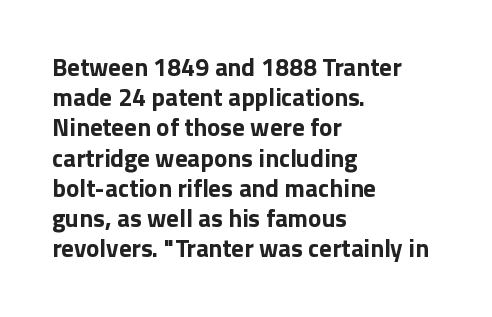
The passage shown is emphatically bold. The space directly below the letters is spotless. Tracking here is standard; glyphs follow each other at the usual distance. Where is the straight margin? On the left.
